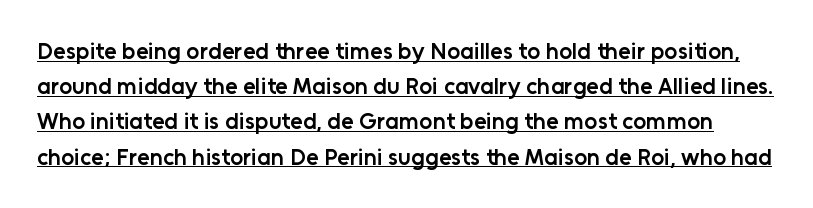
{"italic": "no", "bold": "semi", "underline": "yes", "line_spacing": "normal", "line_spacing_ratio": 1.53, "letter_spacing": "normal", "letter_spacing_em": 0.0, "glyph_px": 23}
